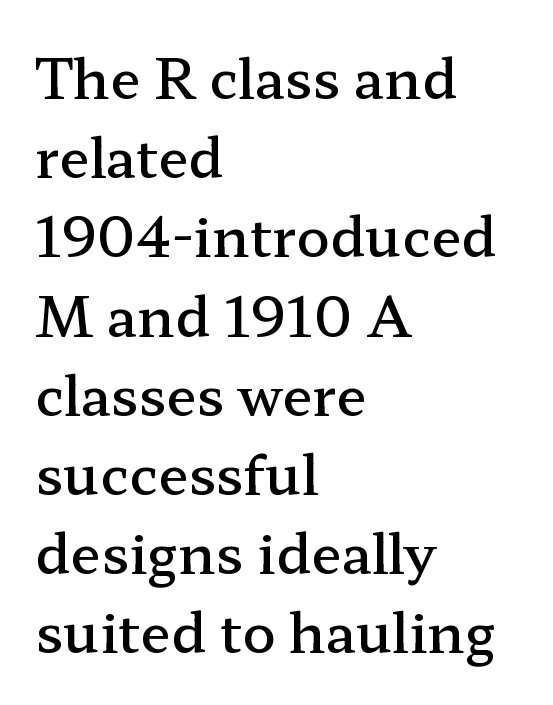
{"serif": "yes", "italic": "no", "bold": "semi", "weight": "semibold", "width": "wide", "stroke_contrast": "low", "x_height": "medium", "monospaced": "no", "underline": "no", "align": "left", "line_spacing": "normal", "line_spacing_ratio": 1.44, "letter_spacing": "normal", "letter_spacing_em": 0.0, "glyph_px": 55}
